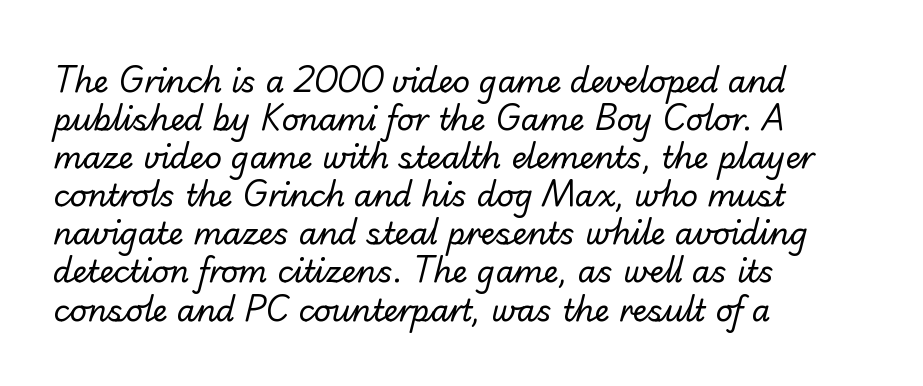
All the whitespace from short lines collects on the right. Each stroke keeps to a modest, everyday thickness or less. This sample has the flowing, uneven cadence of proportional lettering. No extra tracking has been applied to these lines.
